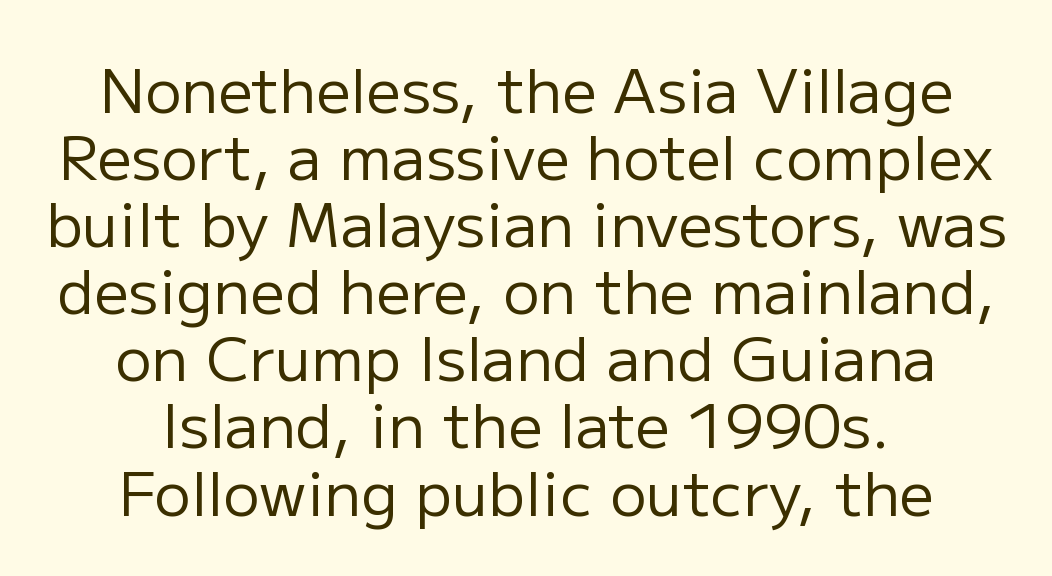
{"serif": "no", "italic": "no", "bold": "no", "weight": "regular", "width": "normal", "stroke_contrast": "low", "x_height": "medium", "monospaced": "no", "underline": "no", "align": "center", "line_spacing": "tight", "line_spacing_ratio": 1.1, "letter_spacing": "normal", "letter_spacing_em": 0.0, "glyph_px": 61}
